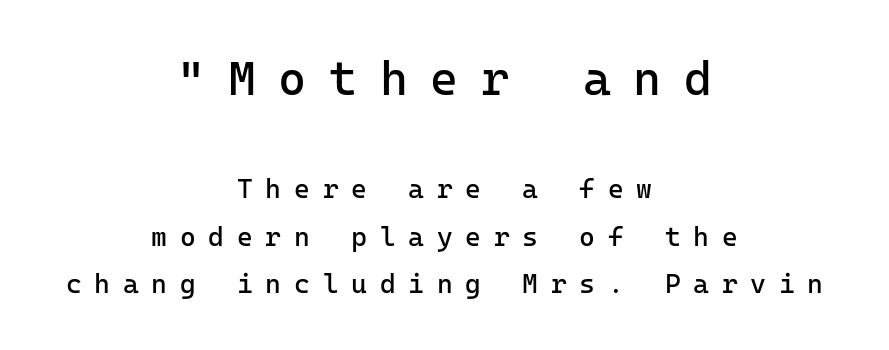
This sample has the even, mechanical cadence of fixed-width lettering. To sum up the face: it is a sans, with no serifs. These lines have a slow, spaced-out rhythm from letter to letter. These lines stack symmetrically, like a column narrowing and widening about its center. Rendered with straight, roman letterforms.
